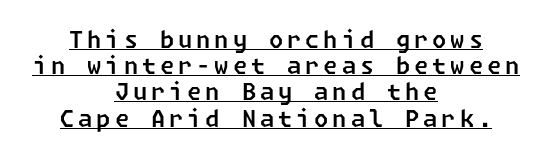
{"underline": "yes", "align": "center", "line_spacing": "tight", "line_spacing_ratio": 1.14, "glyph_px": 23}
